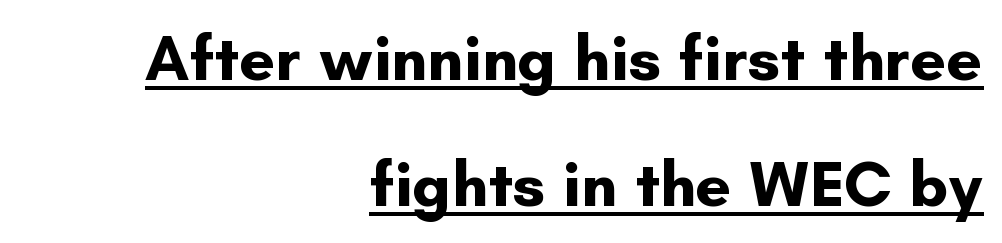
{"serif": "no", "italic": "no", "bold": "yes", "weight": "bold", "width": "normal", "stroke_contrast": "low", "x_height": "small", "monospaced": "no", "underline": "yes", "align": "right", "line_spacing": "loose", "line_spacing_ratio": 1.97, "letter_spacing": "normal", "letter_spacing_em": 0.0, "glyph_px": 64}
